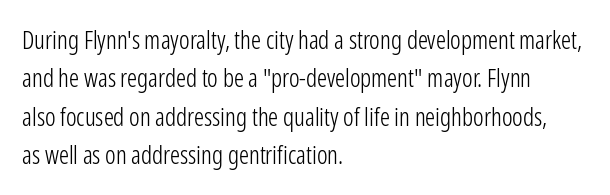
This sample uses an upright cut, with every glyph sitting square on the baseline. The string is rendered with underlining switched off. Tracking value appears to be zero — textbook default spacing. The lines in this sample share a left origin and differ only in where they stop. Vertical spacing — default.
